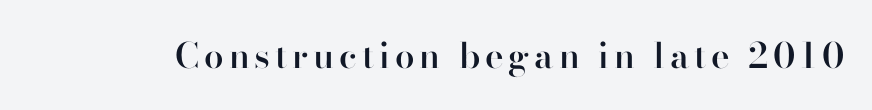
{"serif": "no", "italic": "no", "bold": "semi", "weight": "semibold", "width": "normal", "stroke_contrast": "high", "x_height": "small", "monospaced": "no", "underline": "no", "glyph_px": 35}
